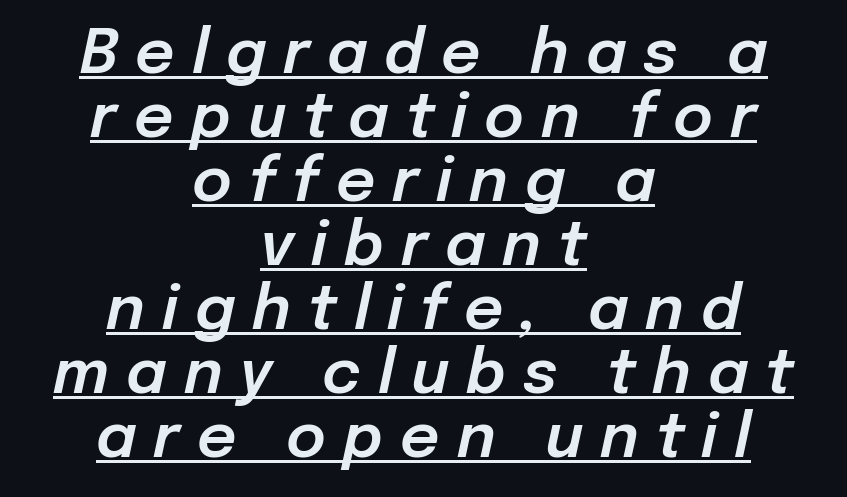
The image shows 61 px text type, italic (leaning right); set centered, tight line spacing (1.05x), unusually wide letter spacing (+0.28 em), underlined; low stroke contrast and a medium x-height.
